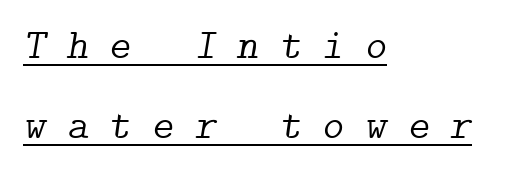
Q: Is the text bold? A: No.
Q: Is the text italic (slanted)? A: Yes, it leans right by about 9 degrees.
Q: Is the typeface a serif or a sans-serif typeface? A: Serif.
Q: Is the text underlined? A: Yes.
Q: How is the paragraph aligned? A: Left-aligned.
Q: Is the spacing between letters normal or unusually wide? A: Unusually wide.
Q: Is the spacing between lines tight, normal or loose? A: Loose.
Q: Width (condensed, normal, or wide)? A: Normal.
Q: Stroke contrast? A: Low.
Q: x-height? A: Medium.
